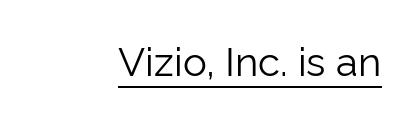
{"serif": "no", "italic": "no", "bold": "no", "weight": "light", "width": "normal", "stroke_contrast": "low", "x_height": "medium", "monospaced": "no", "underline": "yes", "align": "right", "letter_spacing": "normal", "letter_spacing_em": 0.0, "glyph_px": 40}
